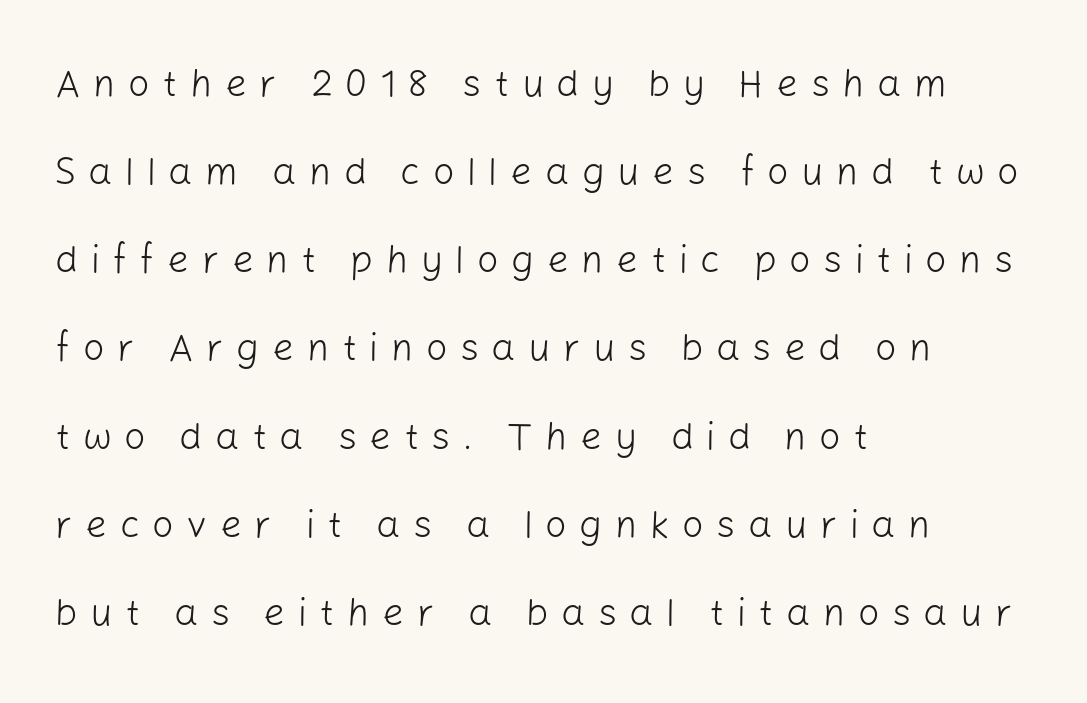
Honestly, the letter spacing is so wide it's the main thing you notice. Typeset ragged right — the left edge is the straight one. The axis of the letterforms is exactly vertical. Does the type have serifs? No, each stem ends abruptly.
